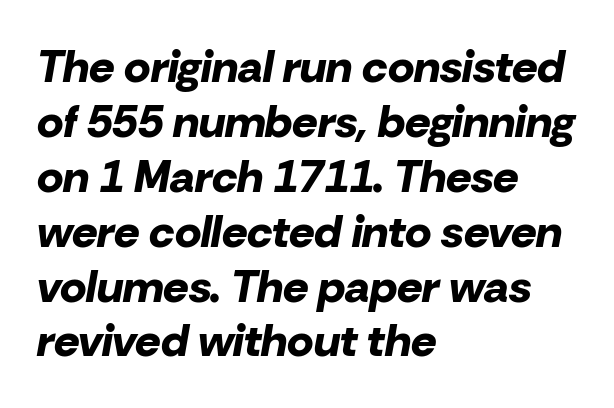
Q: Is the text bold? A: Yes.
Q: Is the text italic (slanted)? A: Yes, it leans right by about 10 degrees.
Q: Is the text underlined? A: No.
Q: How is the paragraph aligned? A: Left-aligned.
Q: Is the spacing between letters normal or unusually wide? A: Normal.
Q: Width (condensed, normal, or wide)? A: Normal.
Q: Stroke contrast? A: Low.
Q: x-height? A: Medium.
Q: Monospaced? A: No.
